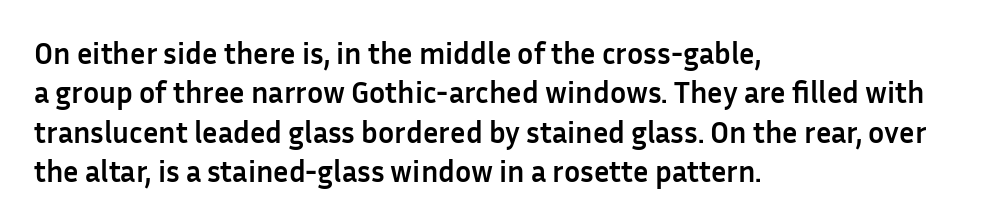
The compositor pushed each line to the left boundary. The specimen reads as upright at a glance. If you measured baseline to baseline, you'd find a middling distance. Proportional: the letters do not fall into vertical columns.
